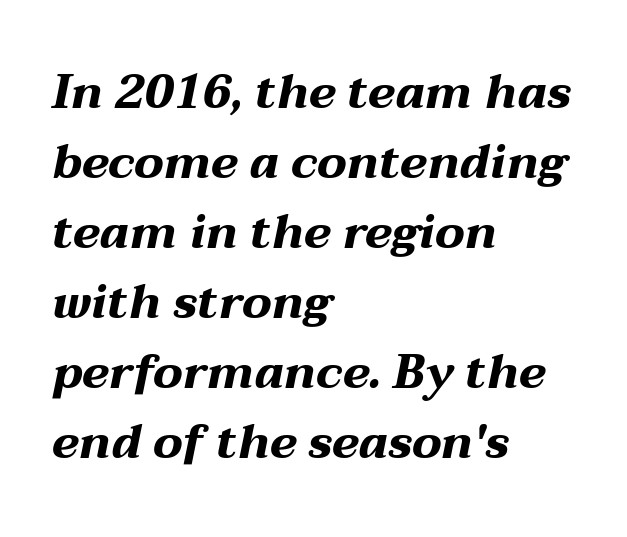
The image shows 47 px bold, wide type, italic (leaning right); set left-aligned, normal line spacing (1.49x), normal letter spacing, not underlined; medium stroke contrast and a medium x-height.
